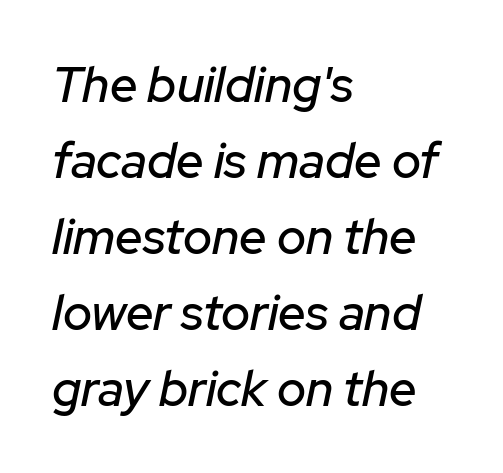
Do the characters align in a grid? No, the font is proportional. Reading down the block, your eye returns to a fixed left position each line. A typesetter would call this leading conventional body-copy spacing. Is the letter spacing exaggerated? No — it looks like the ordinary default. These lines were composed using italics.
